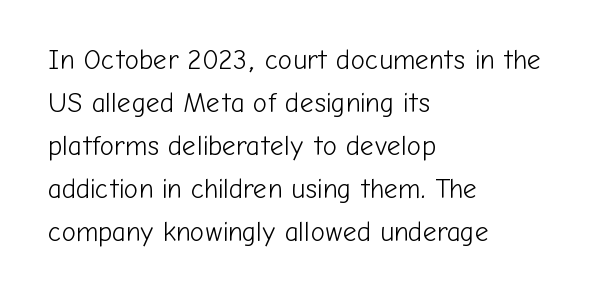
Q: Is the text bold? A: No.
Q: Is the text italic (slanted)? A: No, it is upright.
Q: Is the text underlined? A: No.
Q: How is the paragraph aligned? A: Left-aligned.
Q: Is the spacing between letters normal or unusually wide? A: Normal.
Q: Is the spacing between lines tight, normal or loose? A: Normal.
